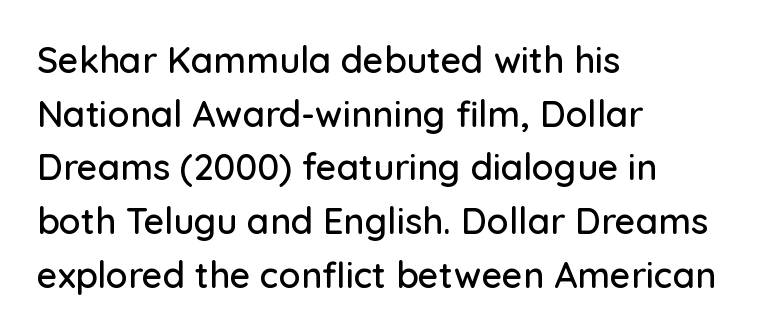
The glyphs are unaccompanied by any horizontal stroke below them. The typography opts for an upright posture over an oblique one. The ragged edge is on the right, which tells us the setting is flush left. The glyphs in this specimen are sans serif. The type is set solid horizontally, with unmodified tracking.
